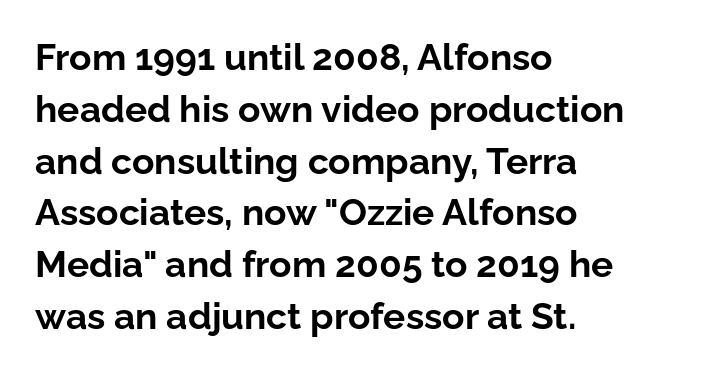
{"serif": "no", "italic": "no", "bold": "yes", "weight": "bold", "width": "normal", "stroke_contrast": "low", "x_height": "medium", "monospaced": "no", "underline": "no", "align": "left", "line_spacing": "normal", "line_spacing_ratio": 1.4, "letter_spacing": "normal", "letter_spacing_em": 0.0, "glyph_px": 37}
